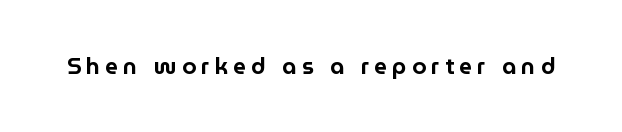
{"italic": "no", "underline": "no", "letter_spacing": "wide", "letter_spacing_em": 0.22, "glyph_px": 23}
